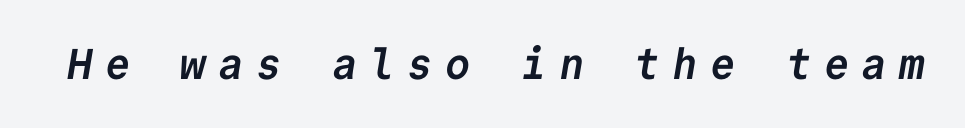
Q: Is the text bold? A: Yes.
Q: Is the typeface a serif or a sans-serif typeface? A: Sans-serif.
Q: Is the text underlined? A: No.
Q: Is the spacing between letters normal or unusually wide? A: Unusually wide.
Q: Width (condensed, normal, or wide)? A: Normal.
Q: Stroke contrast? A: Low.
Q: x-height? A: Medium.
Q: Monospaced? A: Yes.
